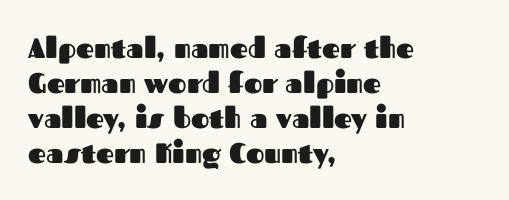
The image shows 28 px heavy sans-serif type, upright; set left-aligned, normal line spacing (1.25x), normal letter spacing, not underlined; medium stroke contrast and a medium x-height.
